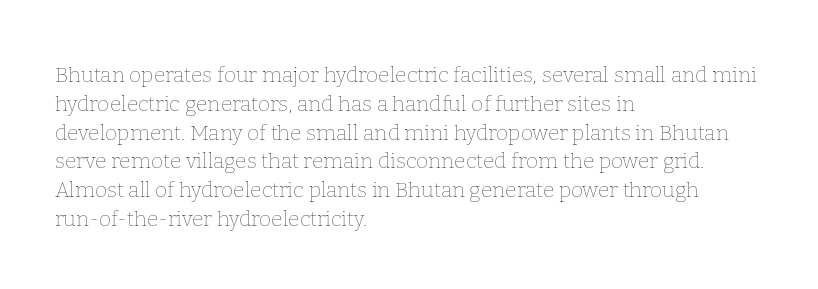
The image shows 21 px text type, upright; set left-aligned, normal line spacing (1.37x), normal letter spacing, not underlined.
